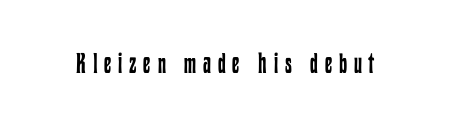
Q: Is the text bold? A: No.
Q: Is the text italic (slanted)? A: No, it is upright.
Q: Is the text underlined? A: No.
Q: Is the spacing between letters normal or unusually wide? A: Unusually wide.
Q: Width (condensed, normal, or wide)? A: Condensed.
Q: Stroke contrast? A: Low.
Q: x-height? A: Medium.
Q: Monospaced? A: No.
